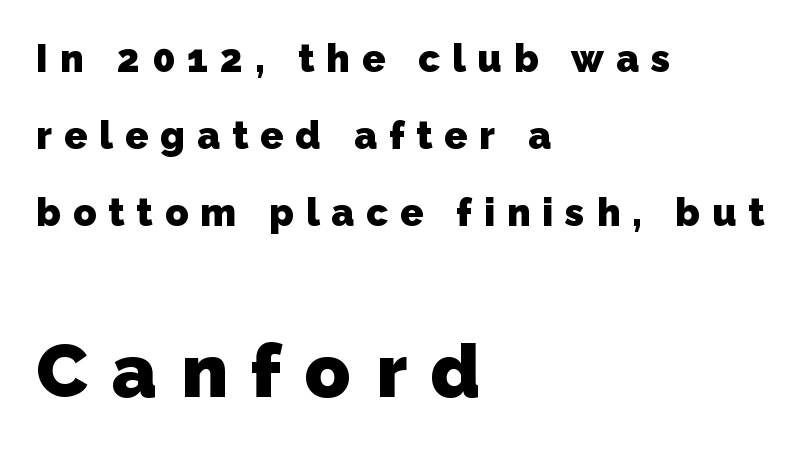
Observe the wide spacing: letters keep a clear distance from each other. The typesetting leans heavy: a genuine bold. Compared with a centered layout, this one pins lines to the left instead. This is sans-serif lettering, the kind often seen on screens and signage. The face used here appears at its bigger size in the lower chunk.
